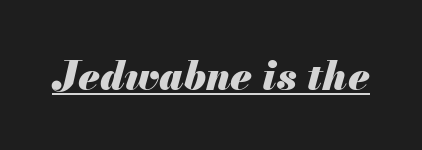
Q: Is the text bold? A: Yes.
Q: Is the text italic (slanted)? A: Yes, it leans right by about 13 degrees.
Q: Is the text underlined? A: Yes.
Q: Is the spacing between letters normal or unusually wide? A: Normal.
Q: Width (condensed, normal, or wide)? A: Normal.
Q: Stroke contrast? A: Medium.
Q: x-height? A: Small.
Q: Monospaced? A: No.
